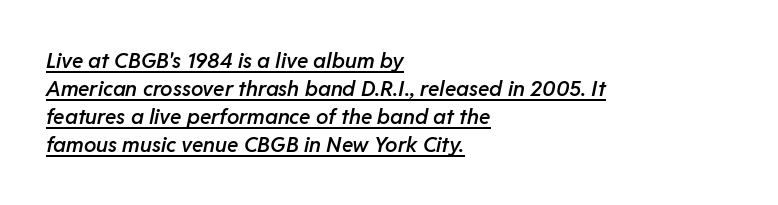
Q: Is the text bold? A: Semi-bold.
Q: Is the text italic (slanted)? A: Yes, it leans right by about 11 degrees.
Q: Is the text underlined? A: Yes.
Q: How is the paragraph aligned? A: Left-aligned.
Q: Is the spacing between letters normal or unusually wide? A: Normal.
Q: Is the spacing between lines tight, normal or loose? A: Normal.
